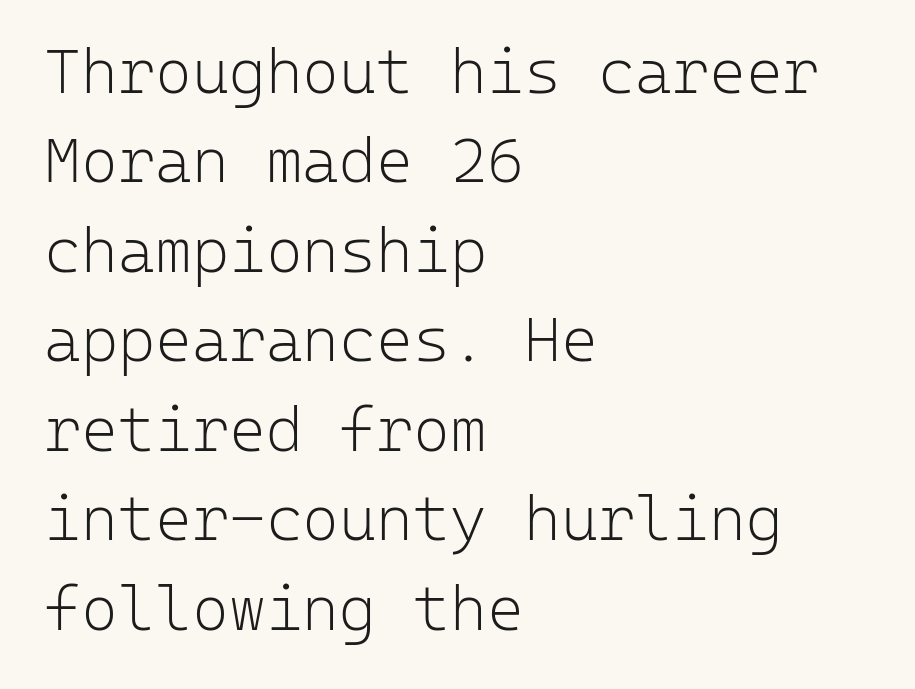
The image shows 63 px light sans-serif type, upright, monospaced; set left-aligned, normal line spacing (1.42x), normal letter spacing, not underlined; low stroke contrast and a medium x-height.
